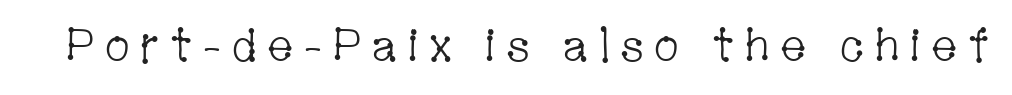
{"serif": "yes", "italic": "no", "bold": "no", "weight": "light", "width": "condensed", "stroke_contrast": "low", "x_height": "medium", "monospaced": "no", "underline": "no", "glyph_px": 46}
